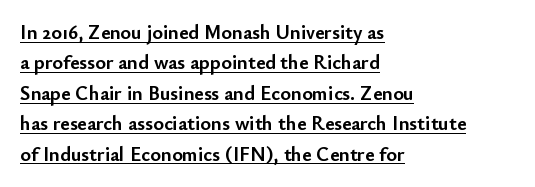
{"italic": "no", "bold": "yes", "underline": "yes", "align": "left", "line_spacing": "normal", "line_spacing_ratio": 1.52, "letter_spacing": "normal", "letter_spacing_em": 0.0, "glyph_px": 20}
